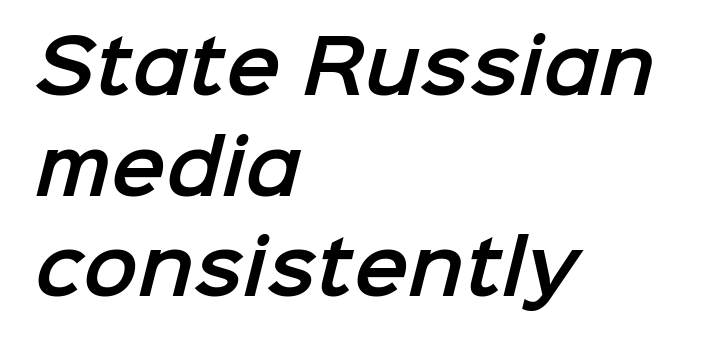
Q: Is the typeface a serif or a sans-serif typeface? A: Sans-serif.
Q: Is the text underlined? A: No.
Q: How is the paragraph aligned? A: Left-aligned.
Q: Is the spacing between letters normal or unusually wide? A: Normal.
Q: Is the spacing between lines tight, normal or loose? A: Normal.
Q: Width (condensed, normal, or wide)? A: Normal.
Q: Stroke contrast? A: Low.
Q: x-height? A: Medium.
Q: Monospaced? A: No.
